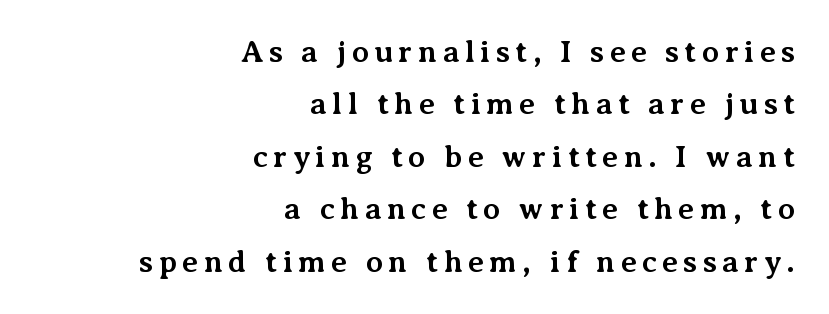
These lines are composed in type with serifs. Nope, not italic — everything's standing straight. Normally led — the rows are evenly, conventionally spaced. Here the designer chose a conventional face with non-uniform glyph widths. Decoration check: the copy has no underline.
